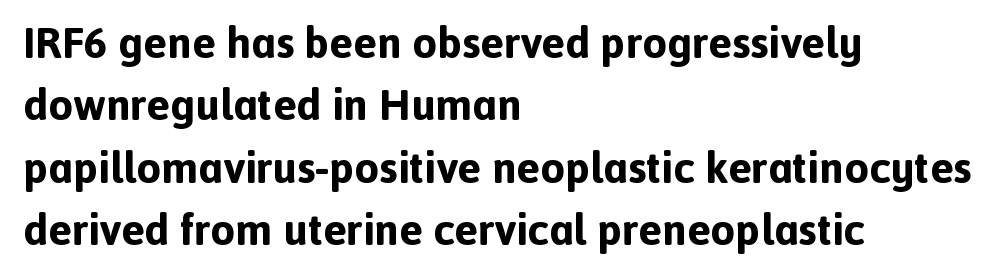
The image shows 44 px bold sans-serif type, upright; set left-aligned, normal line spacing (1.42x), normal letter spacing, not underlined; a medium x-height.
